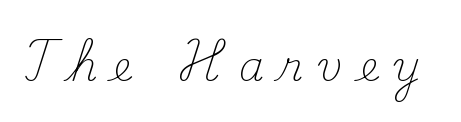
Q: Is the text bold? A: No.
Q: Is the text italic (slanted)? A: Yes.
Q: Is the typeface a serif or a sans-serif typeface? A: Serif.
Q: Is the text underlined? A: No.
Q: Is the spacing between letters normal or unusually wide? A: Unusually wide.
Q: Width (condensed, normal, or wide)? A: Normal.
Q: Stroke contrast? A: Medium.
Q: x-height? A: Small.
Q: Monospaced? A: No.
